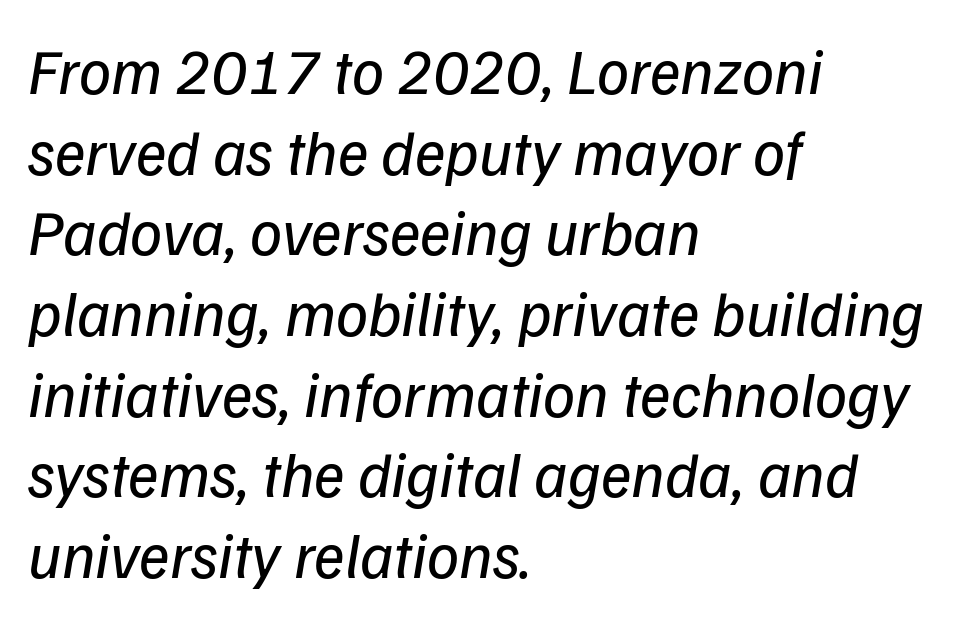
The image shows 64 px regular-weight type, italic (leaning right); set left-aligned, normal line spacing (1.26x), normal letter spacing, not underlined; low stroke contrast and a medium x-height.
